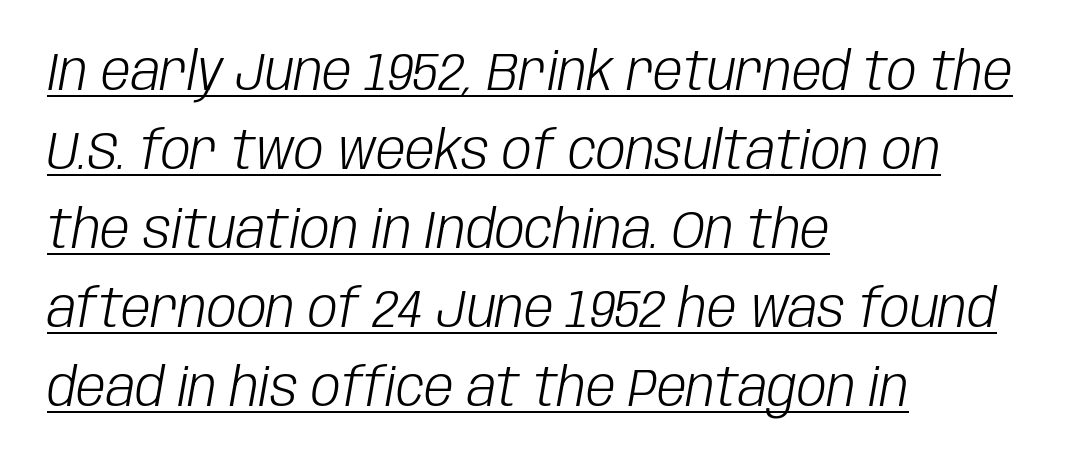
There is no visible air inserted between adjacent glyphs. A light-to-regular cut is what we see here. Characters are canted at an angle relative to the baseline's perpendicular. Leading matches the norm, producing a regular column. The rendering anchors every line to the left-hand side. Think of a printed novel: that variable character pitch is what you see here.
